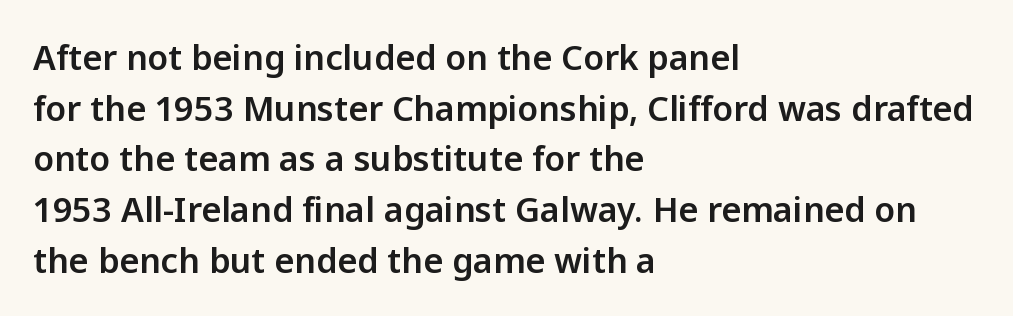
The image shows 34 px sans-serif type, upright; set left-aligned, normal line spacing (1.49x), normal letter spacing, not underlined; low stroke contrast and a medium x-height.
